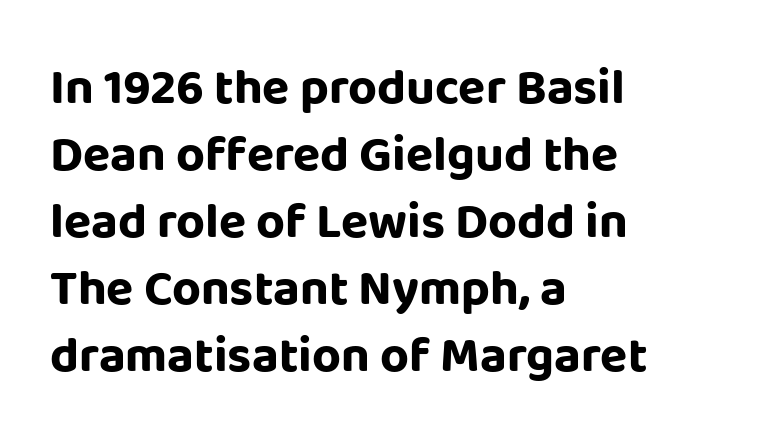
Q: Is the text bold? A: Yes.
Q: Is the text italic (slanted)? A: No, it is upright.
Q: Is the typeface a serif or a sans-serif typeface? A: Sans-serif.
Q: Is the text underlined? A: No.
Q: How is the paragraph aligned? A: Left-aligned.
Q: Is the spacing between letters normal or unusually wide? A: Normal.
Q: Is the spacing between lines tight, normal or loose? A: Normal.
Q: Width (condensed, normal, or wide)? A: Normal.
Q: Stroke contrast? A: Low.
Q: x-height? A: Large.
Q: Monospaced? A: No.
